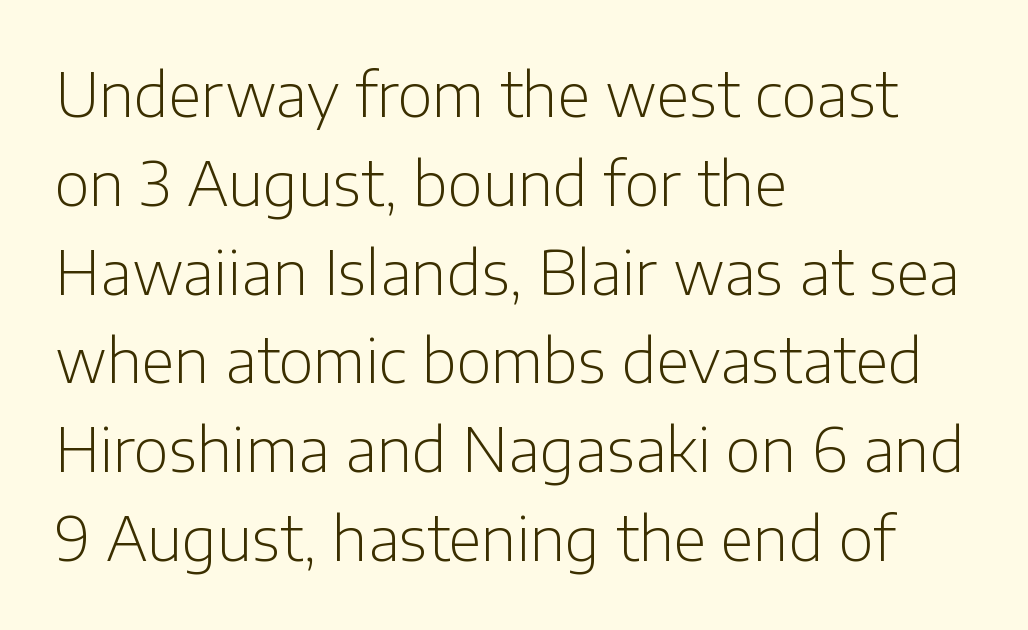
Q: Is the text bold? A: No.
Q: Is the text italic (slanted)? A: No, it is upright.
Q: Is the typeface a serif or a sans-serif typeface? A: Sans-serif.
Q: Is the text underlined? A: No.
Q: How is the paragraph aligned? A: Left-aligned.
Q: Is the spacing between letters normal or unusually wide? A: Normal.
Q: Is the spacing between lines tight, normal or loose? A: Normal.
Q: Width (condensed, normal, or wide)? A: Normal.
Q: Stroke contrast? A: Low.
Q: x-height? A: Medium.
Q: Monospaced? A: No.
